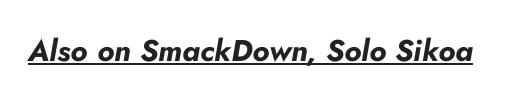
The image shows 30 px bold type, italic (leaning right); set normal letter spacing, underlined; low stroke contrast and a small x-height.
